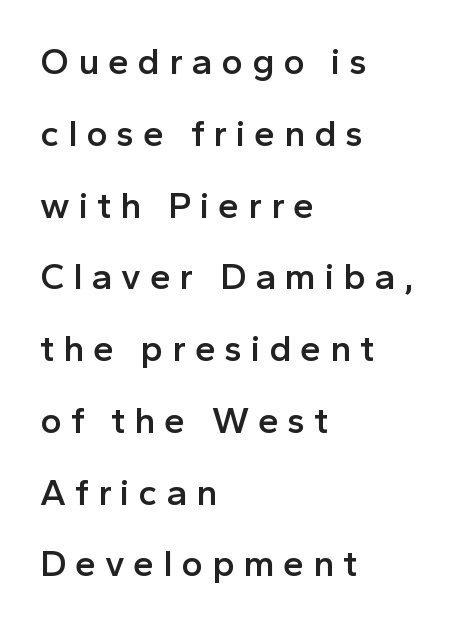
Q: Is the text bold? A: Semi-bold.
Q: Is the text italic (slanted)? A: No, it is upright.
Q: Is the typeface a serif or a sans-serif typeface? A: Sans-serif.
Q: Is the text underlined? A: No.
Q: How is the paragraph aligned? A: Left-aligned.
Q: Is the spacing between letters normal or unusually wide? A: Unusually wide.
Q: Is the spacing between lines tight, normal or loose? A: Loose.
Q: Width (condensed, normal, or wide)? A: Normal.
Q: x-height? A: Medium.
Q: Monospaced? A: No.
